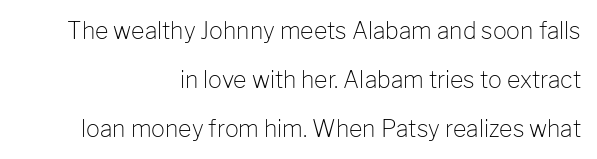
The typesetter chose a ragged-left arrangement here. Stem width sits at or under what a default text font uses. This rendering features lettering with no underline. The font's upright variant was chosen for this text.
